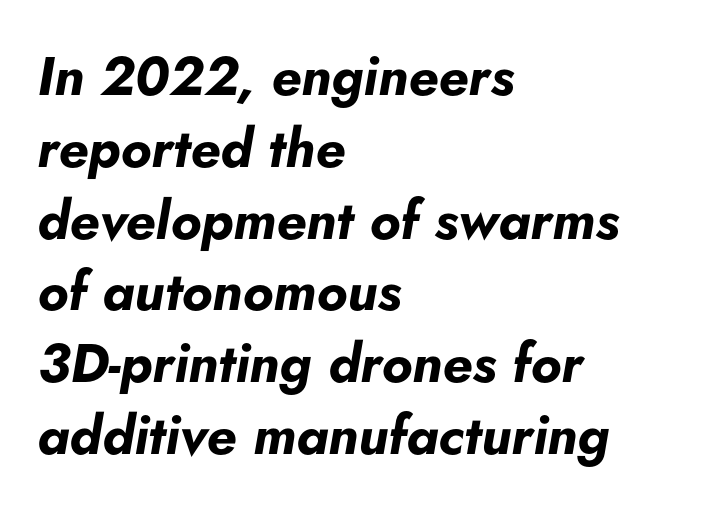
The image shows 54 px bold type, italic (leaning right); set left-aligned, normal line spacing (1.33x), normal letter spacing, not underlined; low stroke contrast and a small x-height.
